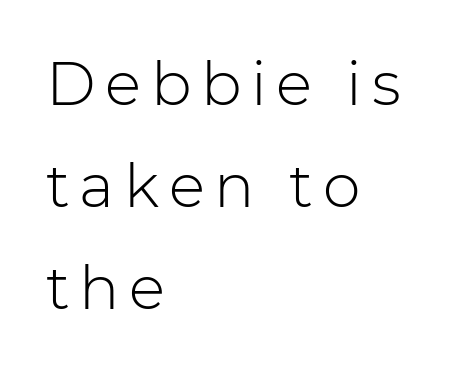
Q: Is the text bold? A: No.
Q: Is the text italic (slanted)? A: No, it is upright.
Q: Is the typeface a serif or a sans-serif typeface? A: Sans-serif.
Q: Is the text underlined? A: No.
Q: How is the paragraph aligned? A: Left-aligned.
Q: Is the spacing between lines tight, normal or loose? A: Normal.
Q: Width (condensed, normal, or wide)? A: Normal.
Q: Stroke contrast? A: Low.
Q: x-height? A: Medium.
Q: Monospaced? A: No.
